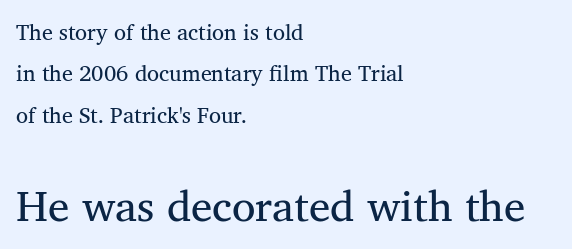
{"serif": "yes", "italic": "no", "bold": "no", "weight": "regular", "width": "normal", "stroke_contrast": "medium", "x_height": "medium", "monospaced": "no", "underline": "no", "align": "left", "line_spacing_ratio": 1.88, "letter_spacing": "normal", "letter_spacing_em": 0.0, "larger_block": "second", "size_ratio": 1.95, "glyph_px": 43}
